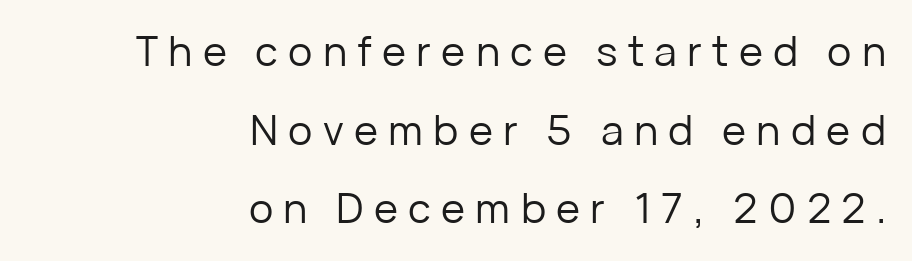
Q: Is the text bold? A: No.
Q: Is the text italic (slanted)? A: No, it is upright.
Q: Is the typeface a serif or a sans-serif typeface? A: Sans-serif.
Q: Is the text underlined? A: No.
Q: How is the paragraph aligned? A: Right-aligned.
Q: Is the spacing between letters normal or unusually wide? A: Unusually wide.
Q: Is the spacing between lines tight, normal or loose? A: Loose.
Q: Width (condensed, normal, or wide)? A: Normal.
Q: Stroke contrast? A: Low.
Q: x-height? A: Medium.
Q: Monospaced? A: No.
